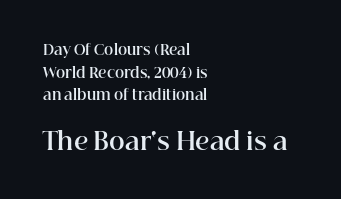
Observe the ordinary spacing: letters are neighbours, not strangers. Typesetter's note: full bold, strokes at maximum text heaviness. The block sitting lower on the canvas is the one with enlarged characters. The lines are quadded left.
